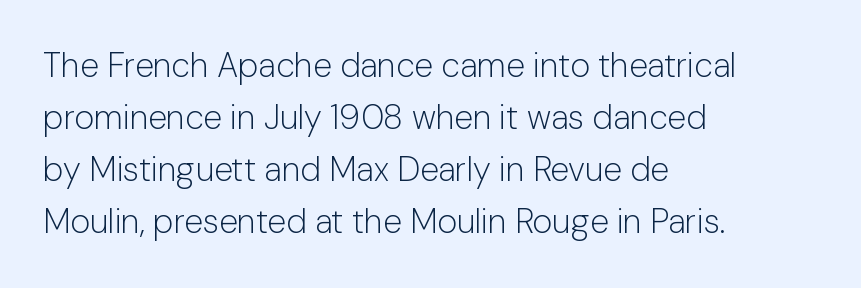
{"serif": "no", "italic": "no", "bold": "no", "weight": "light", "width": "normal", "stroke_contrast": "low", "x_height": "medium", "monospaced": "no", "underline": "no", "align": "left", "line_spacing": "normal", "line_spacing_ratio": 1.53, "letter_spacing": "normal", "letter_spacing_em": 0.0, "glyph_px": 34}
